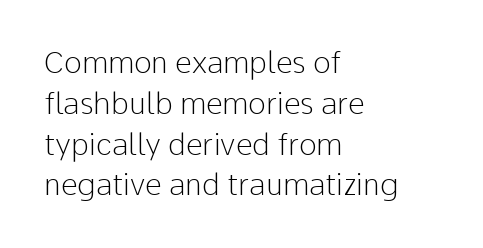
Q: Is the text bold? A: No.
Q: Is the text italic (slanted)? A: No, it is upright.
Q: Is the typeface a serif or a sans-serif typeface? A: Sans-serif.
Q: Is the text underlined? A: No.
Q: How is the paragraph aligned? A: Left-aligned.
Q: Is the spacing between letters normal or unusually wide? A: Normal.
Q: Is the spacing between lines tight, normal or loose? A: Normal.
Q: Width (condensed, normal, or wide)? A: Normal.
Q: Stroke contrast? A: Low.
Q: x-height? A: Medium.
Q: Monospaced? A: No.
